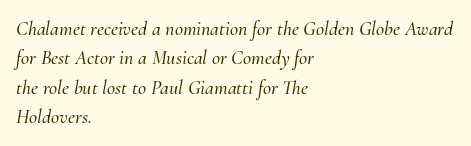
Q: Is the text italic (slanted)? A: Yes, it leans right by about 10 degrees.
Q: Is the text underlined? A: No.
Q: How is the paragraph aligned? A: Left-aligned.
Q: Is the spacing between letters normal or unusually wide? A: Normal.
Q: Is the spacing between lines tight, normal or loose? A: Normal.
